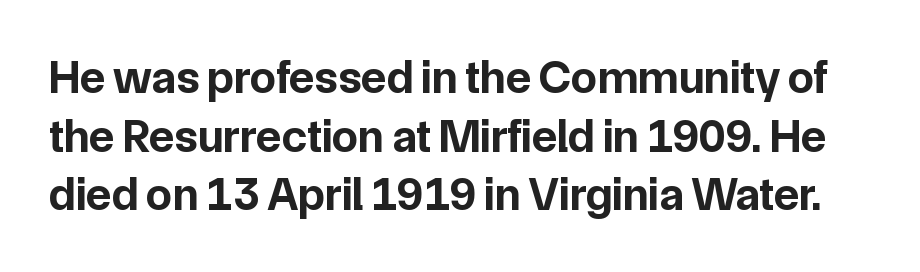
The rendering uses natural spacing where letterforms have individual widths. Only glyphs here, with clear space below each row. Plenty of ink on the page — the face is bold. You can tell it's not italic because the verticals are truly vertical. In terms of letterspacing, this is plain default setting. Whoever set this chose a conventional vertical rhythm.
